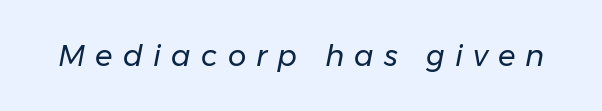
The image shows 29 px regular-weight type, italic (leaning right); set unusually wide letter spacing (+0.35 em), not underlined; low stroke contrast and a medium x-height.
